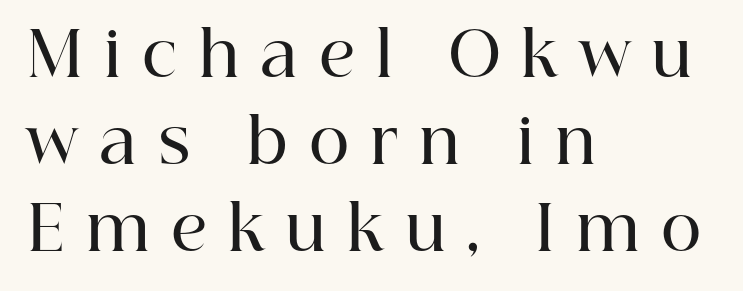
Q: Is the text bold? A: Semi-bold.
Q: Is the text italic (slanted)? A: No, it is upright.
Q: Is the typeface a serif or a sans-serif typeface? A: Serif.
Q: Is the text underlined? A: No.
Q: How is the paragraph aligned? A: Left-aligned.
Q: Is the spacing between letters normal or unusually wide? A: Unusually wide.
Q: Is the spacing between lines tight, normal or loose? A: Normal.
Q: Width (condensed, normal, or wide)? A: Normal.
Q: Stroke contrast? A: High.
Q: x-height? A: Medium.
Q: Monospaced? A: No.
